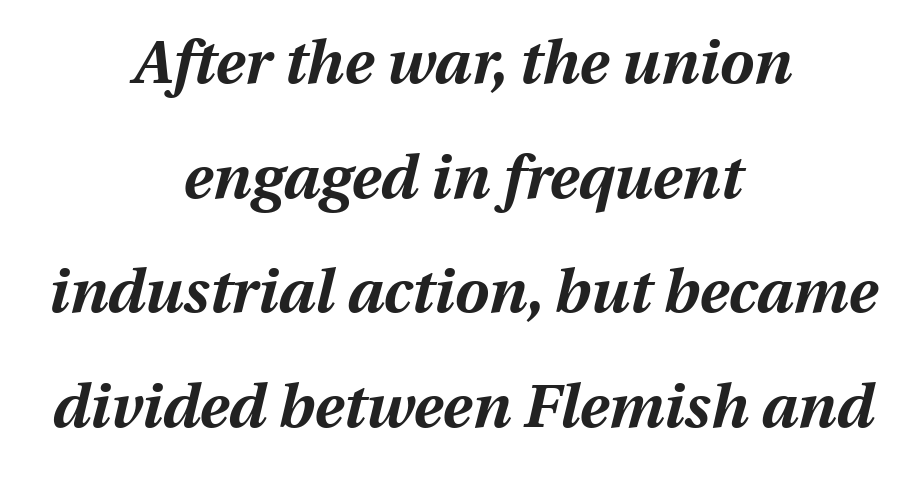
The text block is weighted toward neither margin, spreading evenly from the middle. A clean baseline with only descenders dipping below it. Note the varied advance widths — an 'i' is clearly narrower than an 'm'. Tall strokes in this sample are angled rather than plumb. The font is running at its bold setting. Default kerning and tracking; the words read as compact shapes.
